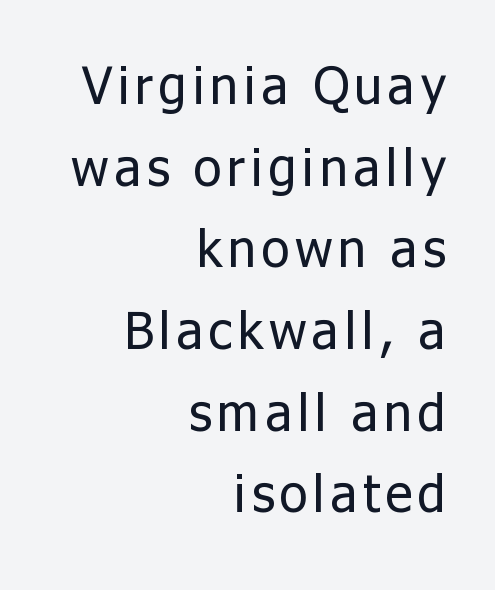
Check under the words: just untouched page. The letters advance in unequal steps, a hallmark of proportional type. Summary of vertical rhythm: regular, with standard interline spacing. Caption: face not bold, strokes unweighted. The passage is arranged like a letterhead date or caption credit — flush right.
